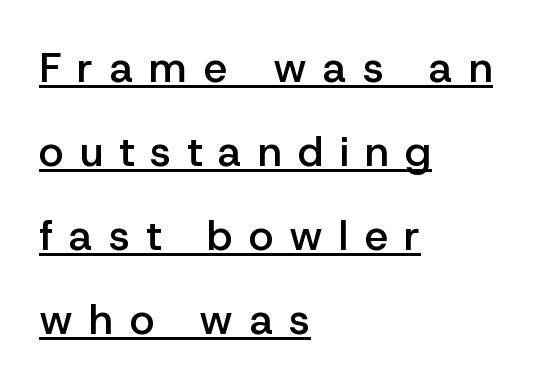
Q: Is the text bold? A: Semi-bold.
Q: Is the text italic (slanted)? A: No, it is upright.
Q: Is the typeface a serif or a sans-serif typeface? A: Sans-serif.
Q: Is the text underlined? A: Yes.
Q: How is the paragraph aligned? A: Left-aligned.
Q: Is the spacing between letters normal or unusually wide? A: Unusually wide.
Q: Is the spacing between lines tight, normal or loose? A: Loose.
Q: Width (condensed, normal, or wide)? A: Normal.
Q: Stroke contrast? A: Low.
Q: x-height? A: Medium.
Q: Monospaced? A: No.
